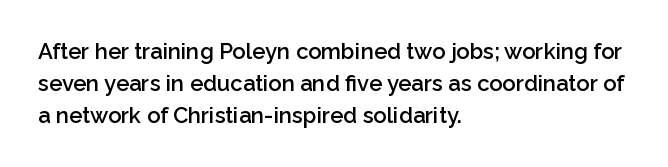
The image shows 22 px text type, upright; set left-aligned, normal line spacing (1.45x), normal letter spacing, not underlined.
